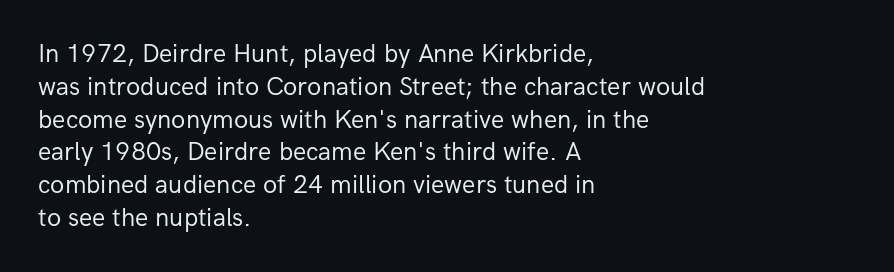
{"italic": "no", "bold": "no", "underline": "no", "align": "left", "line_spacing": "normal", "line_spacing_ratio": 1.26, "letter_spacing": "normal", "letter_spacing_em": 0.0, "glyph_px": 26}
